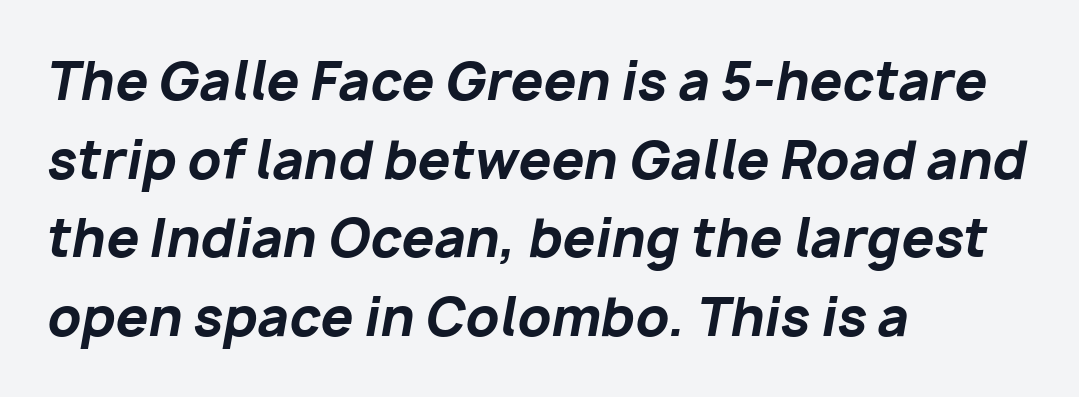
The image shows 52 px bold type, italic (leaning right); set left-aligned, normal line spacing (1.51x), normal letter spacing, not underlined; low stroke contrast and a medium x-height.
